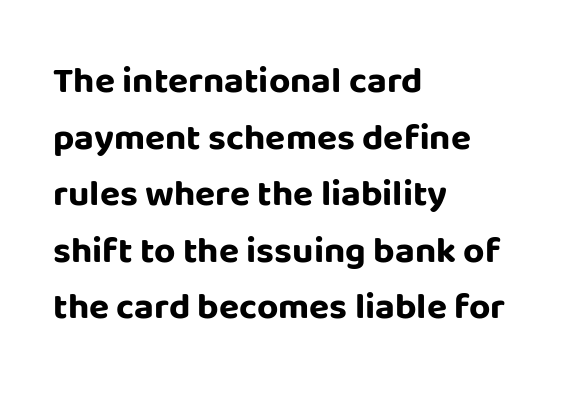
{"serif": "no", "italic": "no", "bold": "yes", "weight": "bold", "width": "normal", "stroke_contrast": "low", "x_height": "large", "monospaced": "no", "underline": "no", "align": "left", "line_spacing": "normal", "line_spacing_ratio": 1.53, "letter_spacing": "normal", "letter_spacing_em": 0.0, "glyph_px": 37}
